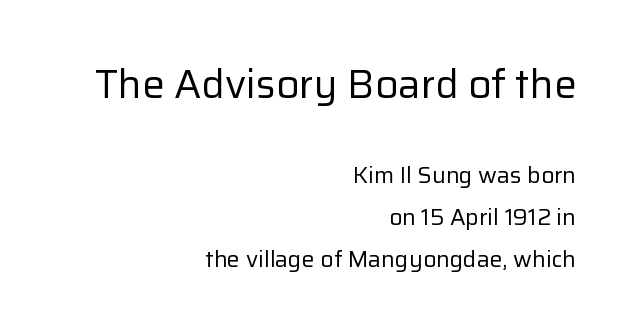
Character widths vary here, with narrow letters taking less room than wide ones. Weight: in the light-to-regular range. Check where the strokes stop: nothing finishes them off — pure sans. What stands out about the letter spacing? Nothing — it is the standard amount.
